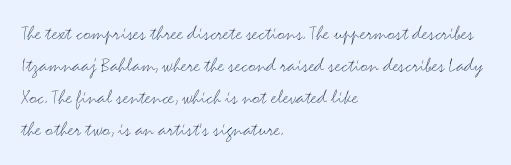
The paragraph has a hard left edge and a soft right edge. The rendering uses a moderate line-height, typical for paragraphs. The cut favours lightness, reaching ordinary text weight at its darkest.
